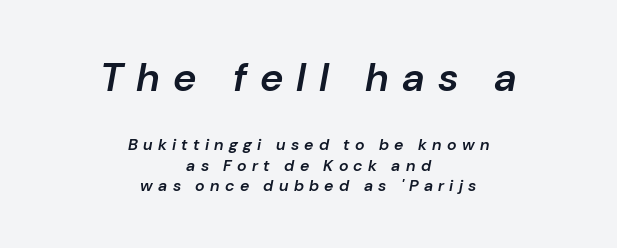
The gap between lines stays unmarked. The more generous point size was reserved for the upper chunk. Line spacing here is normal. Substantial extra tracking has been applied to these lines. Note the varied advance widths — an 'i' is clearly narrower than an 'm'. The passage is arranged like a title page — every line centered.
